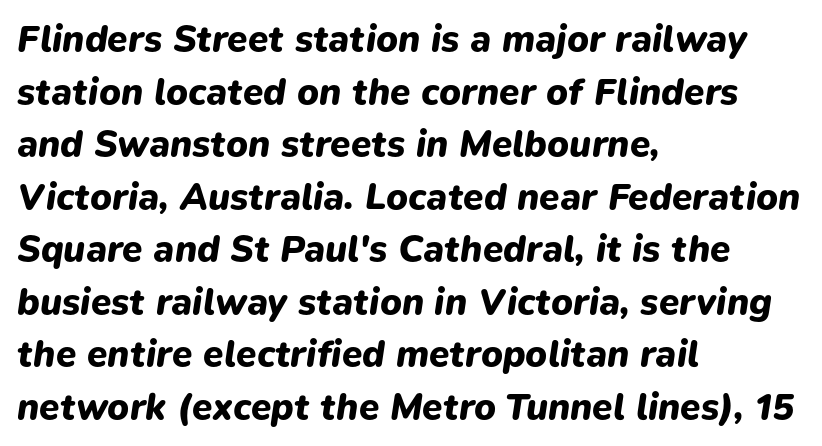
The image shows 37 px heavy type, italic (leaning right); set left-aligned, normal line spacing (1.42x), normal letter spacing, not underlined; low stroke contrast and a medium x-height.
